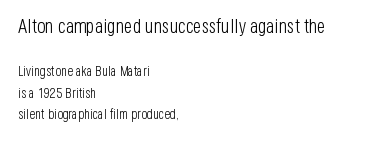
{"italic": "no", "bold": "no", "underline": "no", "align": "left", "line_spacing": "normal", "line_spacing_ratio": 1.55, "letter_spacing": "normal", "letter_spacing_em": 0.0, "larger_block": "first", "size_ratio": 1.43, "glyph_px": 20}
